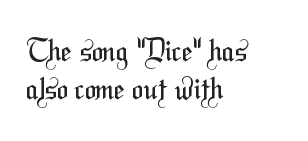
The face used here is a sans, in the tradition of grotesques and geometrics. Vertically, the passage feels balanced, rows spaced as you'd expect. The face looks like a standard text weight, possibly lighter. A typesetter would call this proportional, since set widths differ per character. The paragraph shown leans on its left margin. Anything drawn beneath the words? Only blank space.
